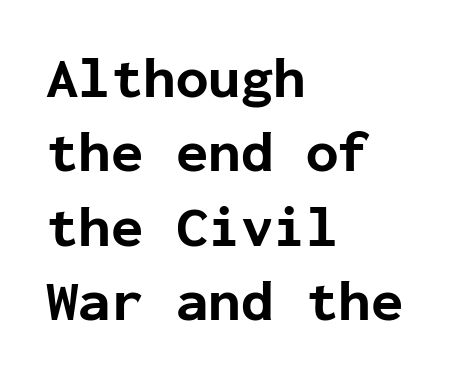
{"serif": "no", "italic": "no", "bold": "yes", "weight": "bold", "width": "normal", "stroke_contrast": "low", "x_height": "medium", "monospaced": "yes", "underline": "no", "align": "left", "line_spacing": "normal", "line_spacing_ratio": 1.26, "letter_spacing": "normal", "letter_spacing_em": 0.0, "glyph_px": 59}
